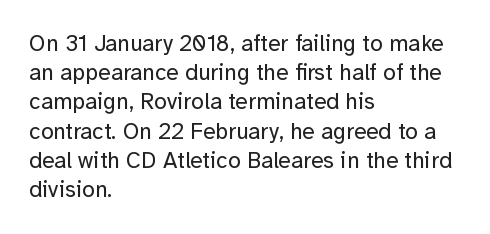
Nothing unusual about the tracking: characters are spaced as the font intends. Caption: multi-line text, flush left, ragged right. How would I describe the line gaps? Plain and ordinary. Unbolded letterforms with no extra heft.
